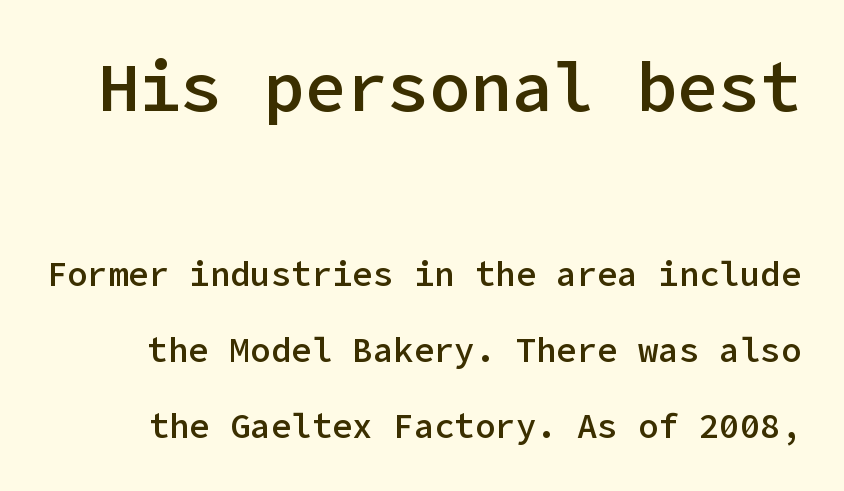
Q: Is the text bold? A: Semi-bold.
Q: Is the text italic (slanted)? A: No, it is upright.
Q: Is the typeface a serif or a sans-serif typeface? A: Sans-serif.
Q: Is the text underlined? A: No.
Q: Is the spacing between letters normal or unusually wide? A: Normal.
Q: Is the spacing between lines tight, normal or loose? A: Loose.
Q: Which block of text is set in a larger size, the first (top) or the second (bottom)? A: The first (top) one.
Q: Width (condensed, normal, or wide)? A: Normal.
Q: Stroke contrast? A: Low.
Q: x-height? A: Medium.
